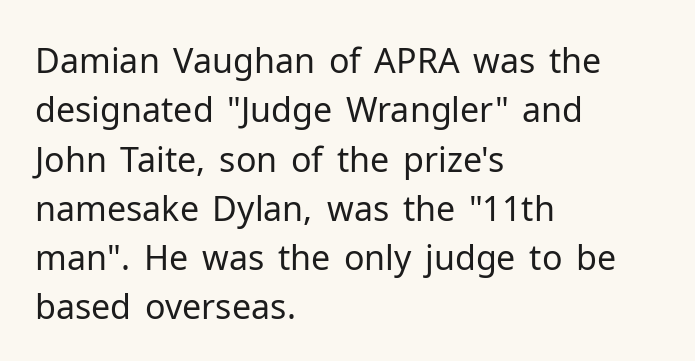
Q: Is the text bold? A: No.
Q: Is the text italic (slanted)? A: No, it is upright.
Q: Is the typeface a serif or a sans-serif typeface? A: Sans-serif.
Q: Is the text underlined? A: No.
Q: How is the paragraph aligned? A: Left-aligned.
Q: Is the spacing between letters normal or unusually wide? A: Normal.
Q: Is the spacing between lines tight, normal or loose? A: Normal.
Q: Width (condensed, normal, or wide)? A: Normal.
Q: Stroke contrast? A: Low.
Q: x-height? A: Medium.
Q: Monospaced? A: No.
